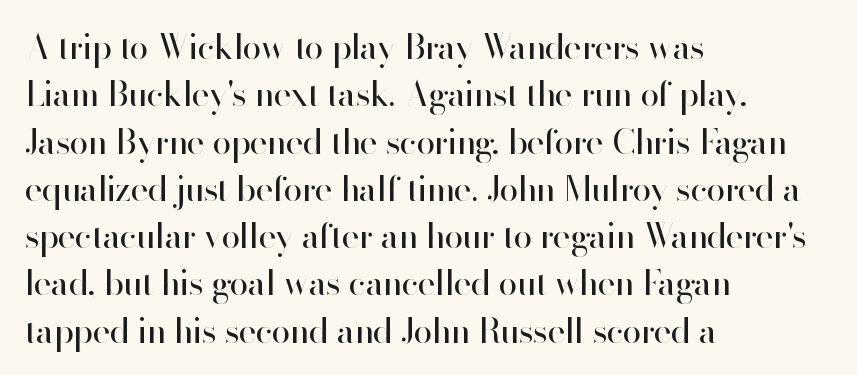
Do the letters lean? They stand straight. The glyphs are unaccompanied by any horizontal stroke below them. No letter is thick-stroked: the sample isn't bold. The face used here is proportionally spaced, like ordinary book or web type. How are the letters spaced? Ordinarily, with no added tracking. This rendering uses left alignment, leaving the right contour irregular.
